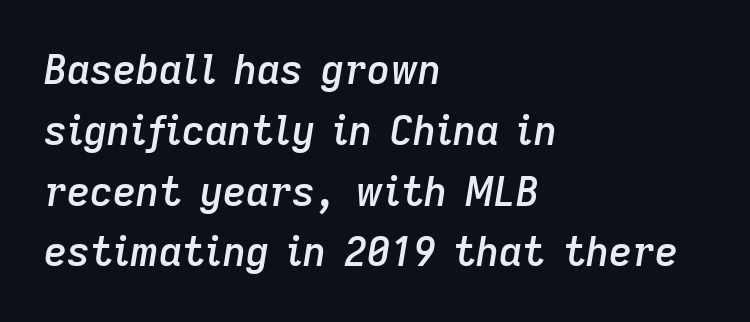
Default kerning and tracking; the words read as compact shapes. Whoever set this chose a conventional vertical rhythm. This rendering uses left alignment, leaving the right contour irregular. Note the varied advance widths — an 'i' is clearly narrower than an 'm'.
